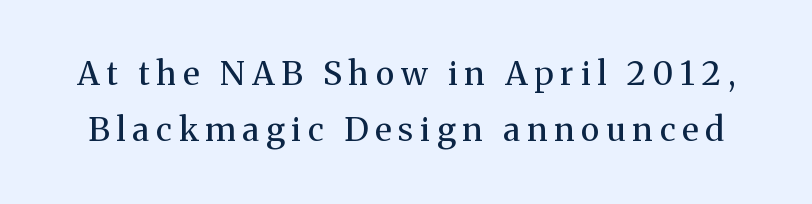
The image shows 33 px regular-weight serif type, upright; set line spacing 1.71x, unusually wide letter spacing (+0.21 em), not underlined; medium stroke contrast and a medium x-height.
